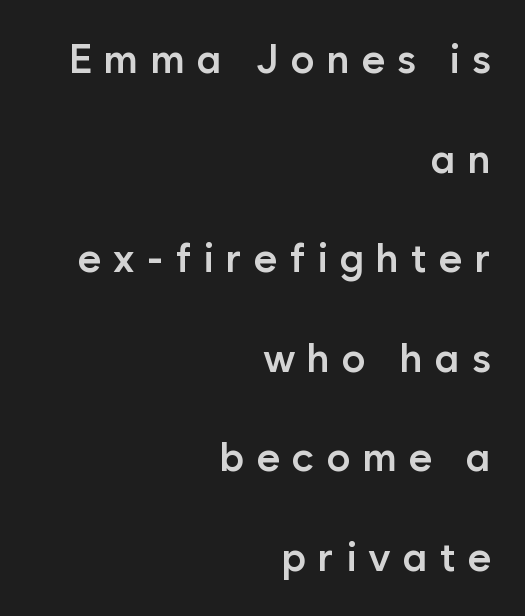
The image shows 40 px semibold sans-serif type, upright; set right-aligned, loose line spacing (2.49x), unusually wide letter spacing (+0.3 em), not underlined; low stroke contrast and a medium x-height.
